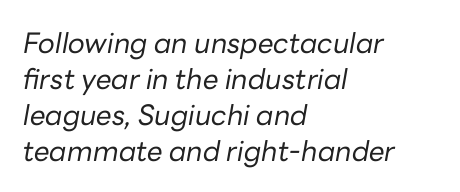
Here the designer chose a conventional face with non-uniform glyph widths. Baseline-to-baseline distance is the conventional proportion of letter height. The characters are drawn with everyday or finer stroke widths. The zone under the glyphs is completely vacant.
